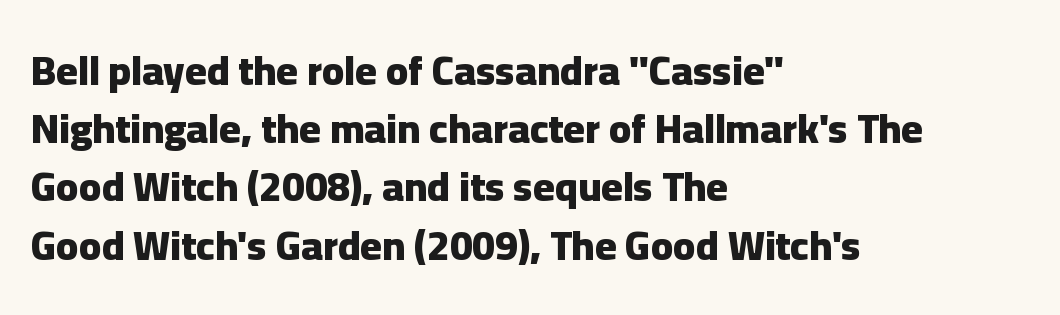
Glance below the letters and you will spot only blank space. Every stem runs plumb, perpendicular to the baseline. The typesetting leans heavy: a genuine bold. The rendering keeps characters at their native spacing.
